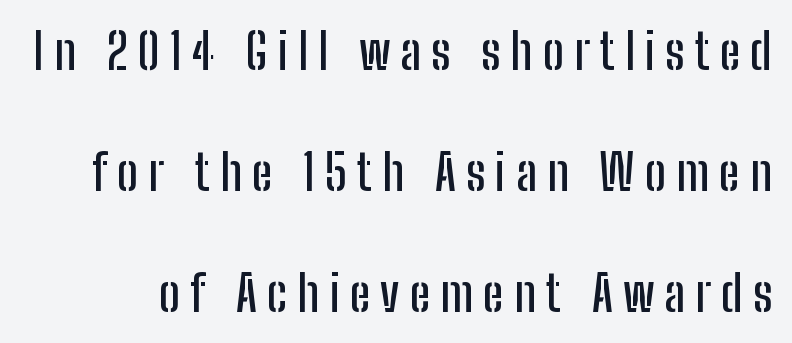
The image shows 50 px condensed sans-serif type, upright; set loose line spacing (2.42x), unusually wide letter spacing (+0.2 em), not underlined; low stroke contrast and a medium x-height.
